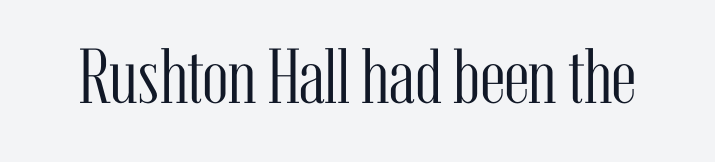
{"serif": "yes", "italic": "no", "bold": "no", "weight": "light", "width": "condensed", "stroke_contrast": "medium", "x_height": "medium", "monospaced": "no", "underline": "no", "letter_spacing": "normal", "letter_spacing_em": 0.0, "glyph_px": 78}
